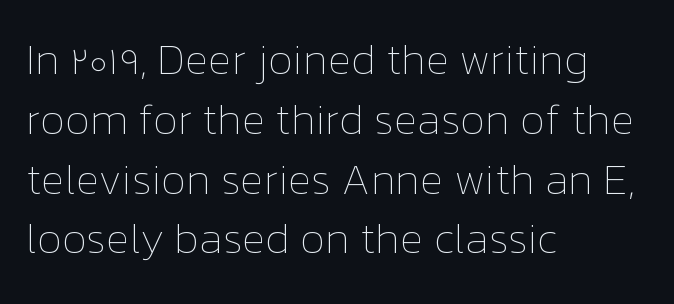
The image shows 43 px thin type, upright; set left-aligned, normal line spacing (1.39x), normal letter spacing, not underlined; low stroke contrast and a medium x-height.
